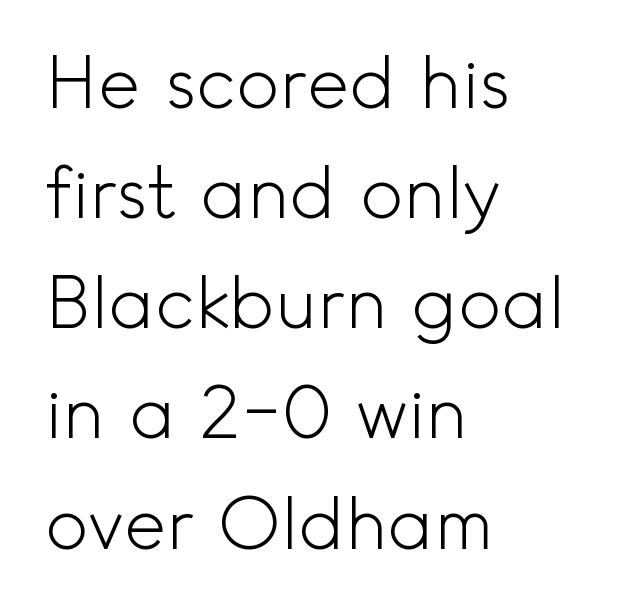
The image shows 72 px light sans-serif type, upright; set left-aligned, normal line spacing (1.53x), normal letter spacing, not underlined; a small x-height.
